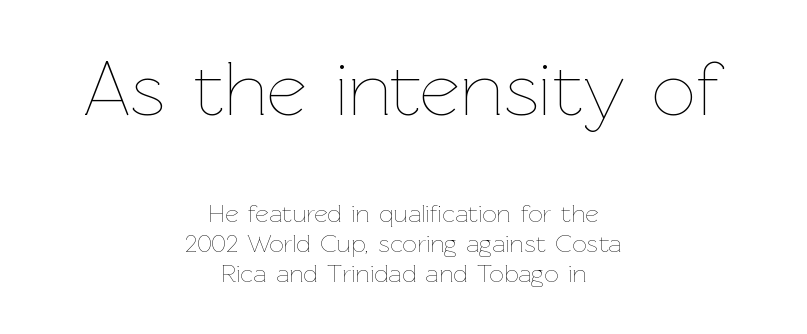
Q: Is the text bold? A: No.
Q: Is the text italic (slanted)? A: No, it is upright.
Q: Is the text underlined? A: No.
Q: How is the paragraph aligned? A: Centered.
Q: Is the spacing between letters normal or unusually wide? A: Normal.
Q: Which block of text is set in a larger size, the first (top) or the second (bottom)? A: The first (top) one.
Q: Width (condensed, normal, or wide)? A: Normal.
Q: Stroke contrast? A: Low.
Q: x-height? A: Medium.
Q: Monospaced? A: No.
